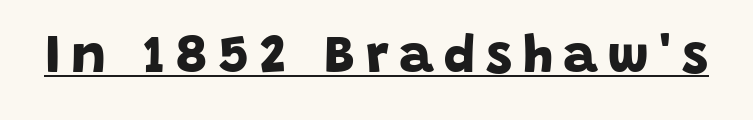
Q: Is the text bold? A: Yes.
Q: Is the typeface a serif or a sans-serif typeface? A: Sans-serif.
Q: Is the text underlined? A: Yes.
Q: Is the spacing between letters normal or unusually wide? A: Unusually wide.
Q: Width (condensed, normal, or wide)? A: Normal.
Q: Stroke contrast? A: Low.
Q: x-height? A: Large.
Q: Monospaced? A: No.
